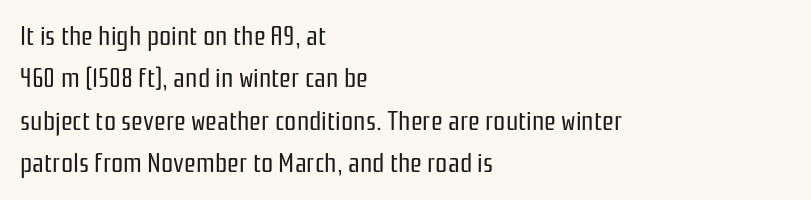
Characters follow at the spacing the type designer built in. Where is the straight margin? On the left. Weight: regular or lighter. Check the space under the baseline: it is left empty. Each new line begins a customary step beneath the previous one.
